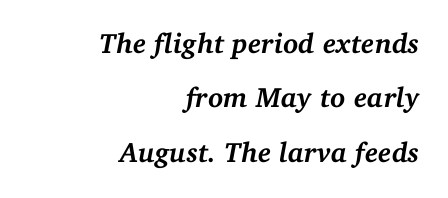
{"serif": "yes", "italic": "yes", "lean": "right", "slant_degrees": 11, "bold": "yes", "weight": "semibold", "width": "normal", "stroke_contrast": "medium", "x_height": "medium", "monospaced": "no", "underline": "no", "align": "right", "line_spacing": "loose", "line_spacing_ratio": 1.94, "letter_spacing": "normal", "letter_spacing_em": 0.0, "glyph_px": 28}
